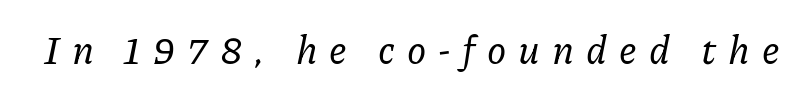
The image shows 39 px serif type, italic (leaning right); set unusually wide letter spacing (+0.31 em), not underlined; low stroke contrast and a medium x-height.
